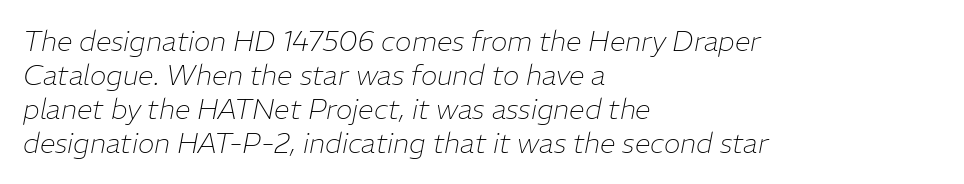
The image shows 28 px thin type, italic (leaning right); set left-aligned, line spacing 1.21x, normal letter spacing, not underlined; low stroke contrast and a medium x-height.
